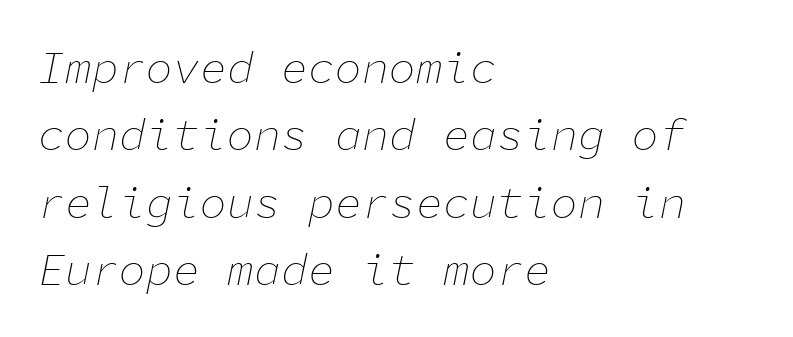
Q: Is the text bold? A: No.
Q: Is the text italic (slanted)? A: Yes, it leans right by about 11 degrees.
Q: Is the text underlined? A: No.
Q: How is the paragraph aligned? A: Left-aligned.
Q: Is the spacing between letters normal or unusually wide? A: Normal.
Q: Is the spacing between lines tight, normal or loose? A: Normal.
Q: Width (condensed, normal, or wide)? A: Normal.
Q: Stroke contrast? A: Low.
Q: x-height? A: Medium.
Q: Monospaced? A: Yes.
